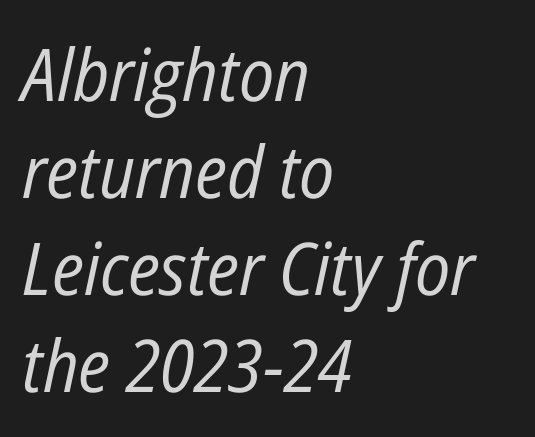
{"italic": "yes", "lean": "right", "slant_degrees": 12, "bold": "no", "weight": "regular", "width": "condensed", "stroke_contrast": "low", "x_height": "medium", "monospaced": "no", "underline": "no", "align": "left", "line_spacing": "normal", "line_spacing_ratio": 1.33, "letter_spacing": "normal", "letter_spacing_em": 0.0, "glyph_px": 73}
